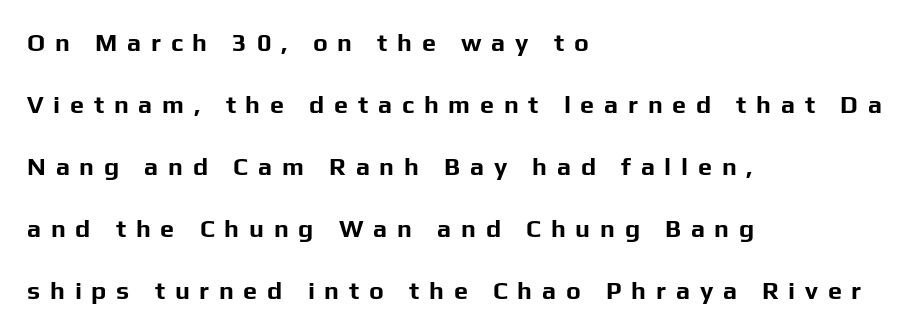
Q: Is the text bold? A: Yes.
Q: Is the text italic (slanted)? A: No, it is upright.
Q: Is the text underlined? A: No.
Q: How is the paragraph aligned? A: Left-aligned.
Q: Is the spacing between letters normal or unusually wide? A: Unusually wide.
Q: Is the spacing between lines tight, normal or loose? A: Loose.
